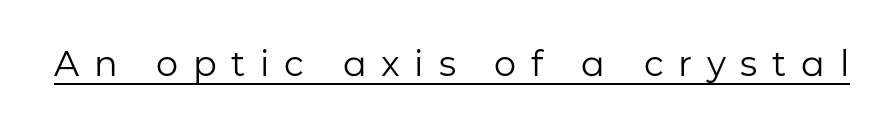
The face used here is proportionally spaced, like ordinary book or web type. What stands out about the letter spacing? Its width — letters are far apart. Counters stay open thanks to moderate or lighter strokes. The lettering is marked with a stroke running underneath it. This is sans-serif lettering, the kind often seen on screens and signage. Do the letters lean? They stand straight.
